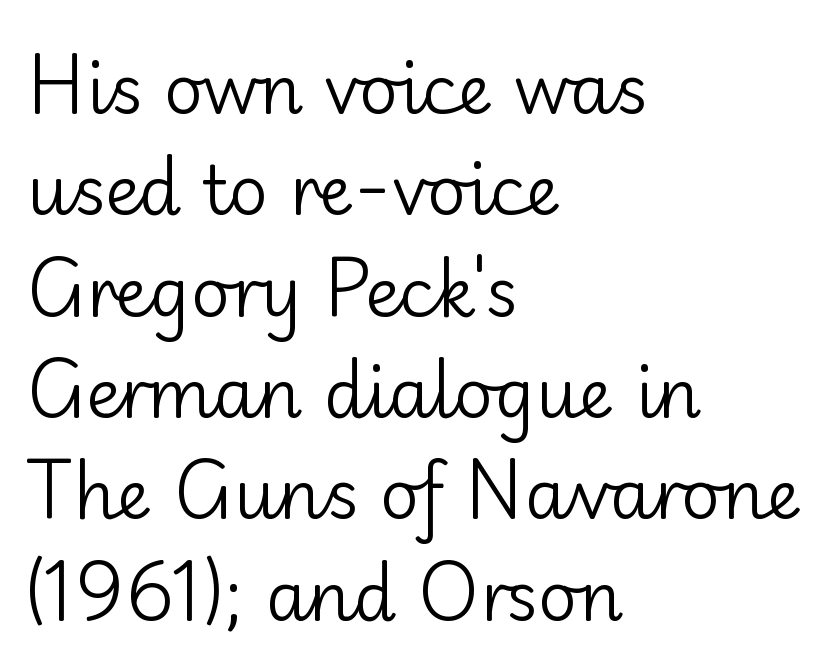
{"serif": "no", "italic": "no", "bold": "no", "weight": "regular", "width": "normal", "stroke_contrast": "low", "x_height": "small", "monospaced": "no", "underline": "no", "align": "left", "line_spacing": "normal", "line_spacing_ratio": 1.49, "letter_spacing": "normal", "letter_spacing_em": 0.0, "glyph_px": 68}
